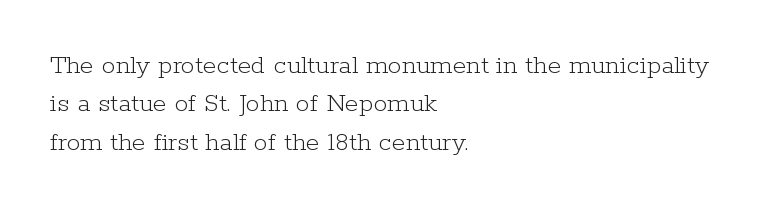
Q: Is the text bold? A: No.
Q: Is the text italic (slanted)? A: No, it is upright.
Q: Is the typeface a serif or a sans-serif typeface? A: Serif.
Q: Is the text underlined? A: No.
Q: How is the paragraph aligned? A: Left-aligned.
Q: Is the spacing between letters normal or unusually wide? A: Normal.
Q: Is the spacing between lines tight, normal or loose? A: Normal.
Q: Width (condensed, normal, or wide)? A: Normal.
Q: Stroke contrast? A: Low.
Q: x-height? A: Medium.
Q: Monospaced? A: No.
